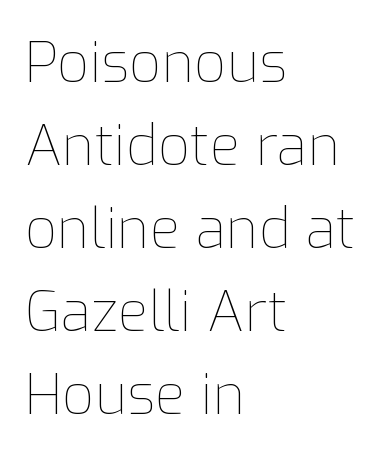
The image shows 56 px thin type, upright; set left-aligned, normal line spacing (1.48x), normal letter spacing, not underlined; low stroke contrast and a medium x-height.
